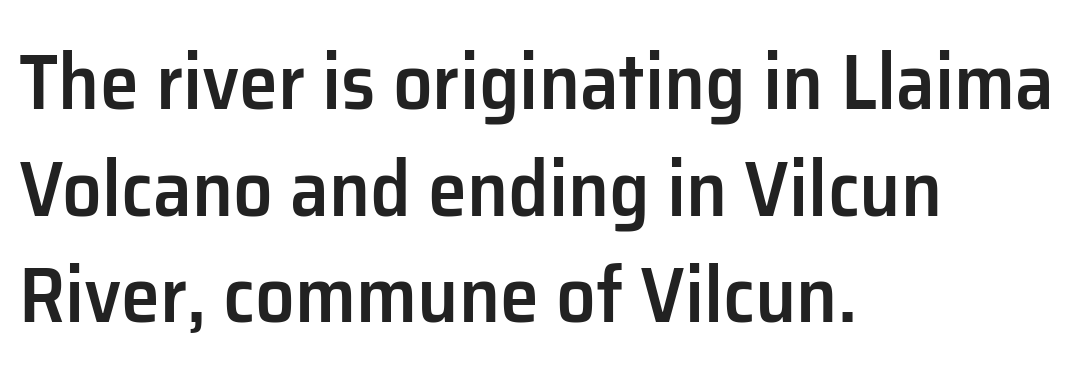
Does the leading feel generous? No, just average. In terms of letterspacing, this is plain default setting. Only glyphs here, with clear space below each row. As a designer I'd log this as weight 600, semibold. The passage shown is typed in a proportional face where columns would drift. Check where the strokes stop: nothing finishes them off — pure sans.
